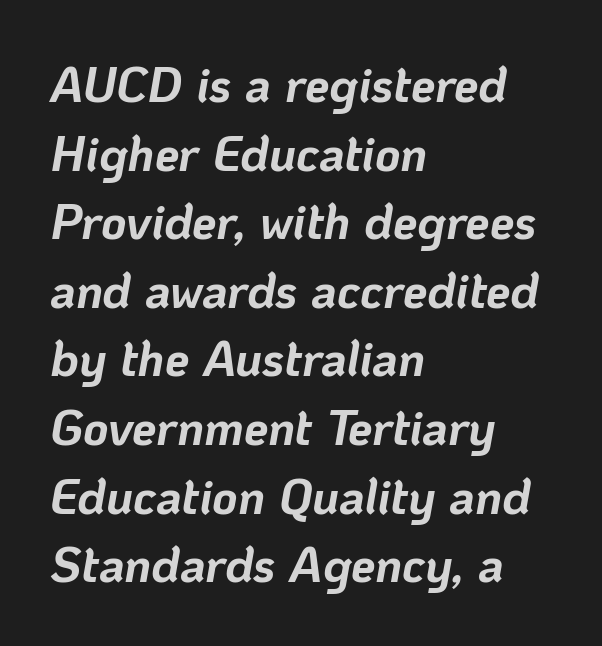
Thick stems and heavy bowls — unmistakably bold. The space beneath each line is pristine and unruled. A typesetter would call this leading conventional body-copy spacing. Here the glyphs are tracked normally, forming tight word shapes.
